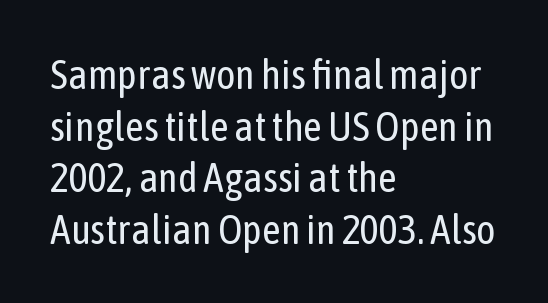
Q: Is the text bold? A: No.
Q: Is the text italic (slanted)? A: No, it is upright.
Q: Is the typeface a serif or a sans-serif typeface? A: Sans-serif.
Q: Is the text underlined? A: No.
Q: How is the paragraph aligned? A: Left-aligned.
Q: Is the spacing between letters normal or unusually wide? A: Normal.
Q: Is the spacing between lines tight, normal or loose? A: Normal.
Q: Width (condensed, normal, or wide)? A: Condensed.
Q: Stroke contrast? A: Low.
Q: x-height? A: Medium.
Q: Monospaced? A: No.
